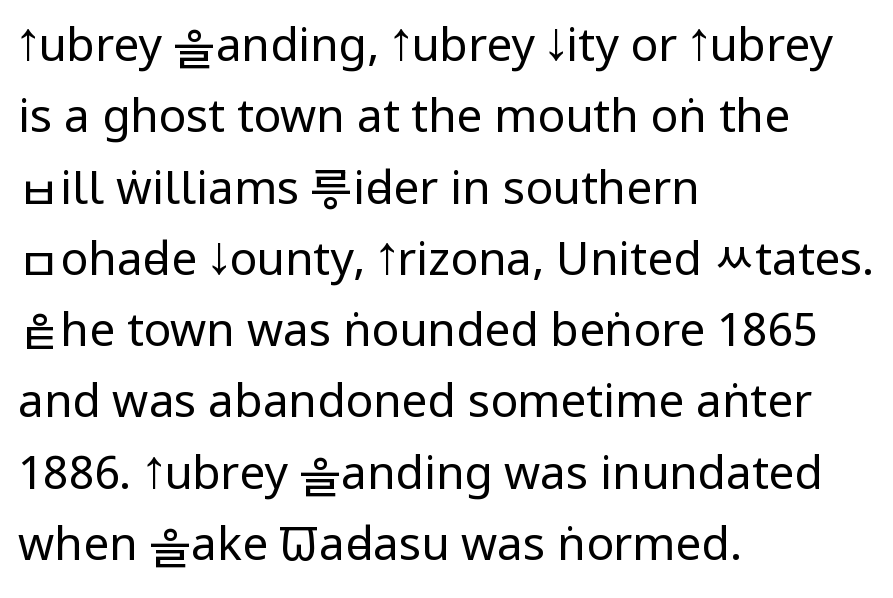
Rule under the text: the space is simply empty. Font category for this specimen: sans-serif. The letters advance in unequal steps, a hallmark of proportional type. Compared with typical body copy, the letter spacing here is the same.
